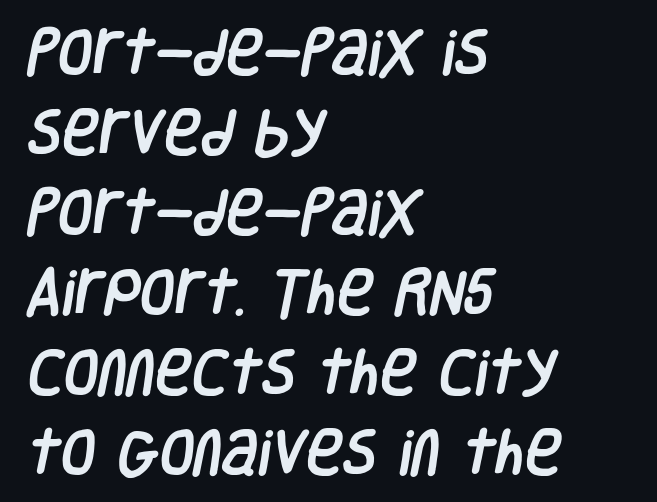
Q: Is the typeface a serif or a sans-serif typeface? A: Sans-serif.
Q: Is the text underlined? A: No.
Q: How is the paragraph aligned? A: Left-aligned.
Q: Is the spacing between letters normal or unusually wide? A: Normal.
Q: Is the spacing between lines tight, normal or loose? A: Normal.
Q: Width (condensed, normal, or wide)? A: Condensed.
Q: Stroke contrast? A: Low.
Q: x-height? A: Large.
Q: Monospaced? A: No.
